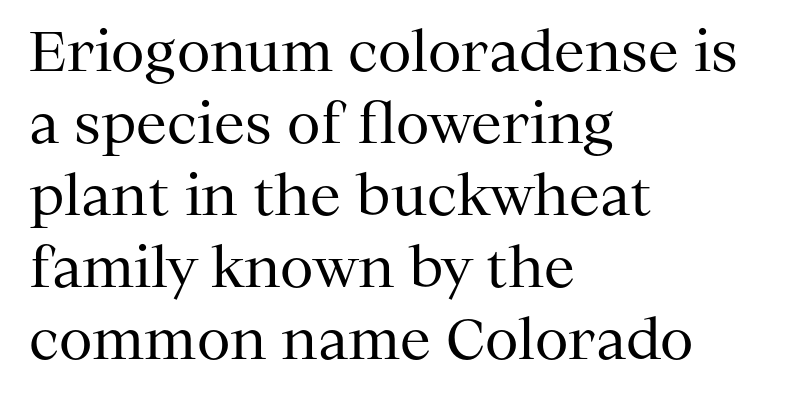
Q: Is the text bold? A: No.
Q: Is the text italic (slanted)? A: No, it is upright.
Q: Is the typeface a serif or a sans-serif typeface? A: Serif.
Q: Is the text underlined? A: No.
Q: How is the paragraph aligned? A: Left-aligned.
Q: Is the spacing between letters normal or unusually wide? A: Normal.
Q: Is the spacing between lines tight, normal or loose? A: Normal.
Q: Width (condensed, normal, or wide)? A: Normal.
Q: Stroke contrast? A: Medium.
Q: x-height? A: Medium.
Q: Monospaced? A: No.
